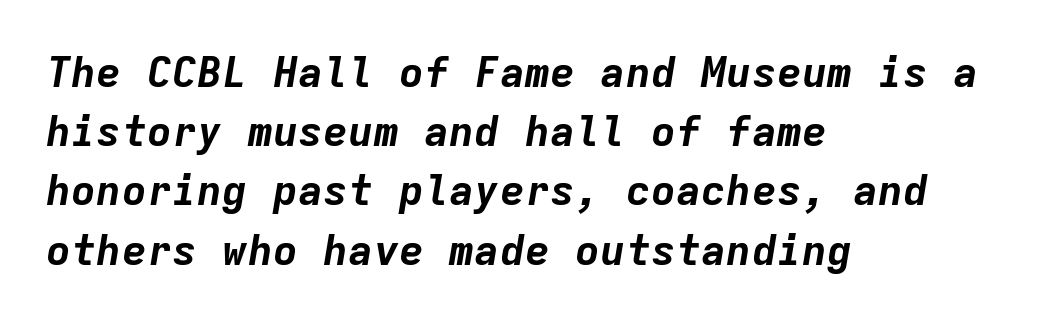
The axis of the letterforms is tilted away from vertical. Tracking value appears to be zero — textbook default spacing. Each line starts at the same left margin while the right side varies. Strong, thick strokes mark this as bold type. This sample has the even, mechanical cadence of fixed-width lettering.
